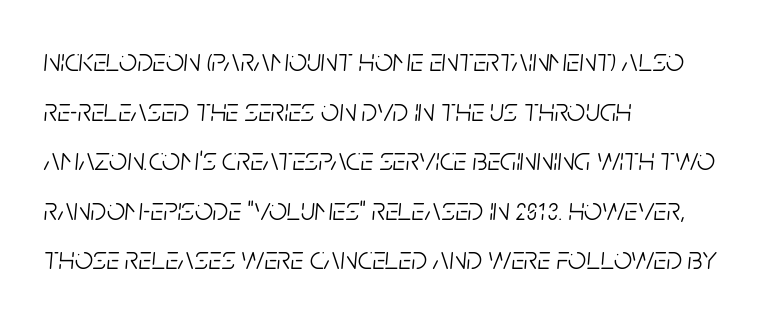
{"italic": "yes", "lean": "right", "slant_degrees": 5, "bold": "no", "weight": "light", "width": "condensed", "stroke_contrast": "low", "x_height": "large", "monospaced": "no", "underline": "no", "align": "left", "line_spacing": "normal", "line_spacing_ratio": 1.55, "letter_spacing": "normal", "letter_spacing_em": 0.0, "glyph_px": 32}
